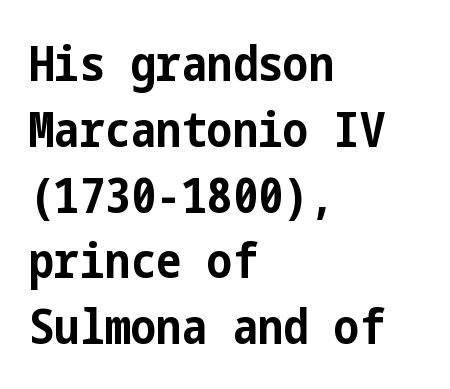
{"serif": "no", "italic": "no", "bold": "yes", "weight": "bold", "width": "condensed", "stroke_contrast": "low", "x_height": "medium", "underline": "no", "align": "left", "line_spacing": "normal", "line_spacing_ratio": 1.37, "letter_spacing": "normal", "letter_spacing_em": 0.0, "glyph_px": 48}
